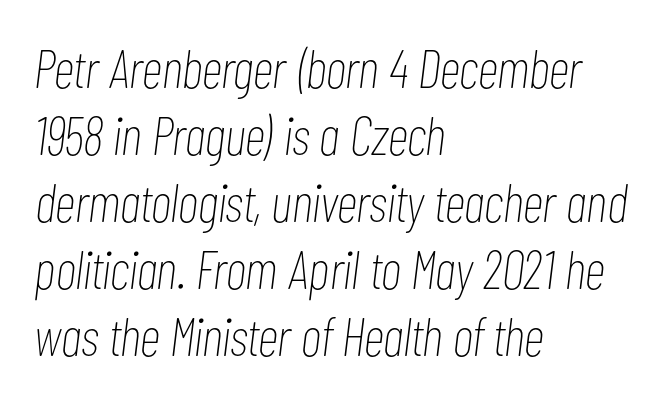
{"italic": "yes", "lean": "right", "slant_degrees": 7, "bold": "no", "weight": "thin", "width": "condensed", "stroke_contrast": "low", "x_height": "medium", "monospaced": "no", "underline": "no", "align": "left", "line_spacing_ratio": 1.24, "letter_spacing": "normal", "letter_spacing_em": 0.0, "glyph_px": 54}
